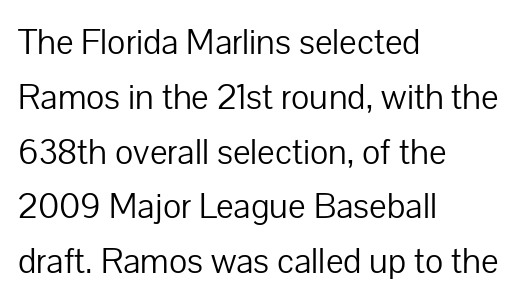
The image shows 37 px light sans-serif type, upright; set left-aligned, normal line spacing (1.48x), normal letter spacing, not underlined; low stroke contrast and a medium x-height.
